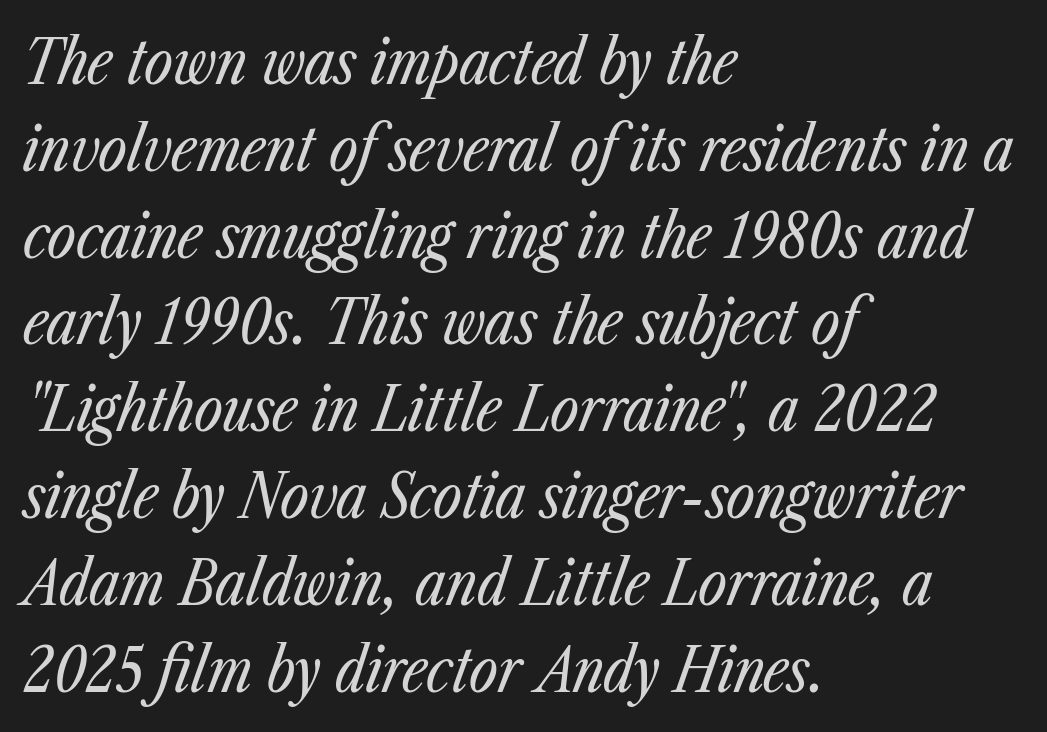
Spacing verdict: proportional, widths tailored to each character. The face used here is rendered with its standard letterfit. The specimen reads as italic at a glance. This rendering uses left alignment, leaving the right contour irregular.
